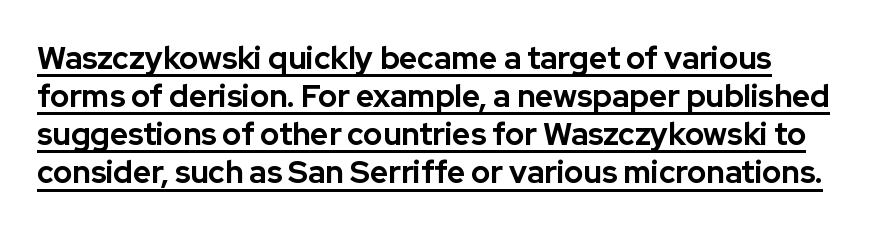
Each line of the rendering has a horizontal stroke beneath the glyphs. Varying glyph widths throughout — classic text-font behaviour. Between one letter and the next there's only the usual sliver of space. Italic: no, the glyphs are upright roman. Each glyph is drawn with heavy, bold strokes. Are there feet on the stems? There aren't — it's a sans.
